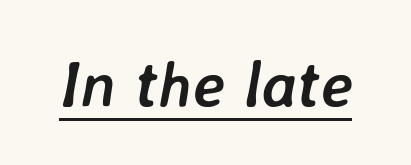
The image shows 65 px semibold type, italic (leaning right); set normal letter spacing, underlined; low stroke contrast and a medium x-height.
